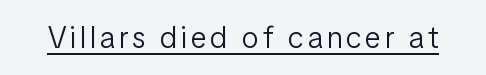
Serif or sans? Sans — the stroke terminals are bare. This sample has the flowing, uneven cadence of proportional lettering. A baseline rule has been typeset under these characters. Stems here are at most as thick as an everyday book face.
